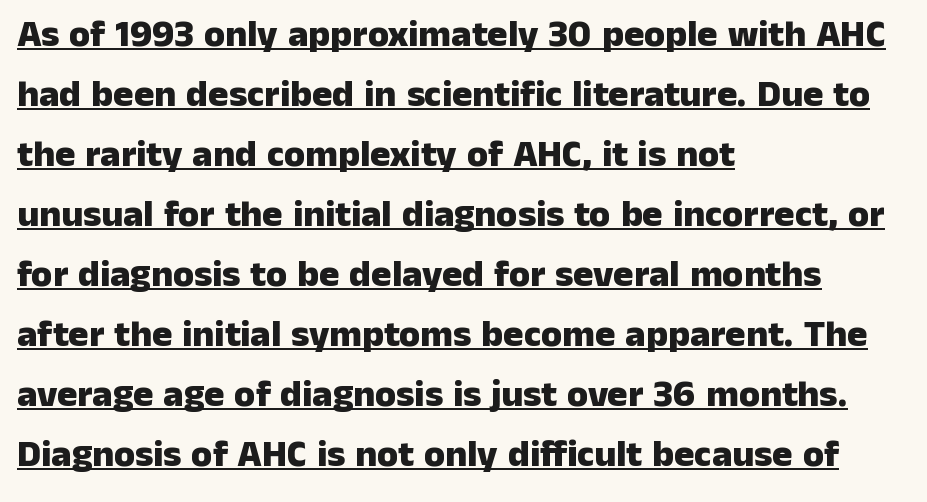
Here the designer chose a conventional face with non-uniform glyph widths. Short note: letters normally spaced. A sans-serif font was chosen for this passage. Quick note: underline on. Heavy-handed strokes throughout: this text is bold. Is there any slant? The stems are plumb.
